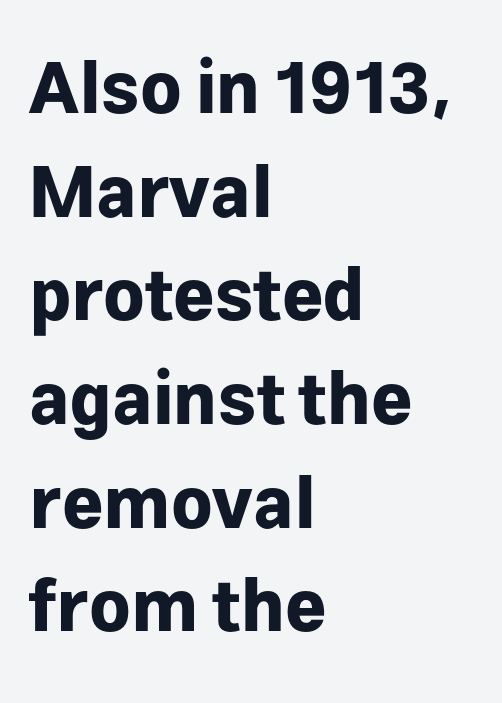
The image shows 71 px bold sans-serif type, upright; set left-aligned, normal line spacing (1.46x), normal letter spacing, not underlined; low stroke contrast and a medium x-height.
